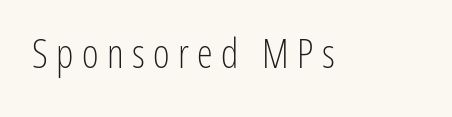
The image shows 40 px light, condensed sans-serif type, upright; set unusually wide letter spacing (+0.21 em), not underlined; low stroke contrast and a medium x-height.
